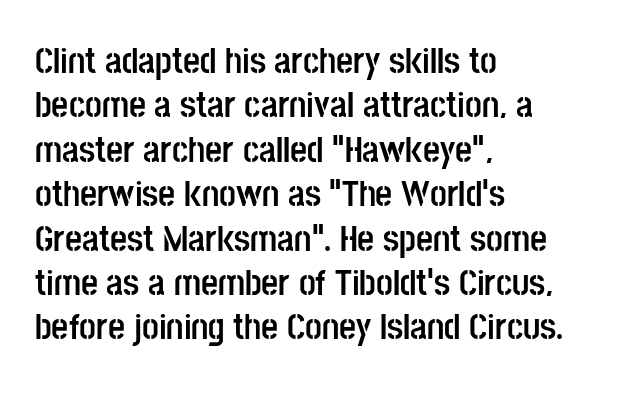
The typography opts for an upright posture over an oblique one. Spacing verdict: proportional, widths tailored to each character. Line starts are locked; line ends wander. The letters are bold, with thick, heavy strokes. The face used here is rendered with its standard letterfit.
